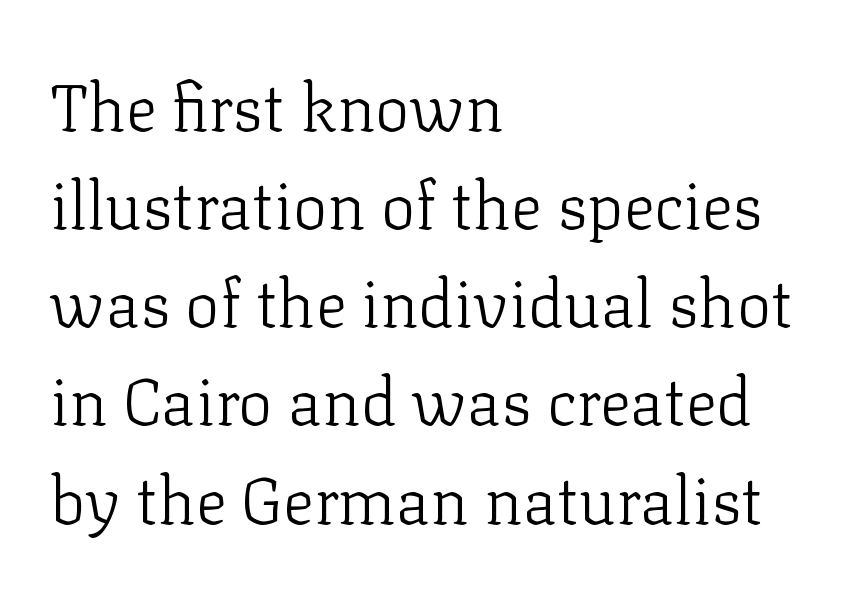
Q: Is the text bold? A: No.
Q: Is the text italic (slanted)? A: No, it is upright.
Q: Is the typeface a serif or a sans-serif typeface? A: Serif.
Q: Is the text underlined? A: No.
Q: How is the paragraph aligned? A: Left-aligned.
Q: Is the spacing between letters normal or unusually wide? A: Normal.
Q: Is the spacing between lines tight, normal or loose? A: Normal.
Q: Width (condensed, normal, or wide)? A: Normal.
Q: Stroke contrast? A: Low.
Q: x-height? A: Medium.
Q: Monospaced? A: No.
